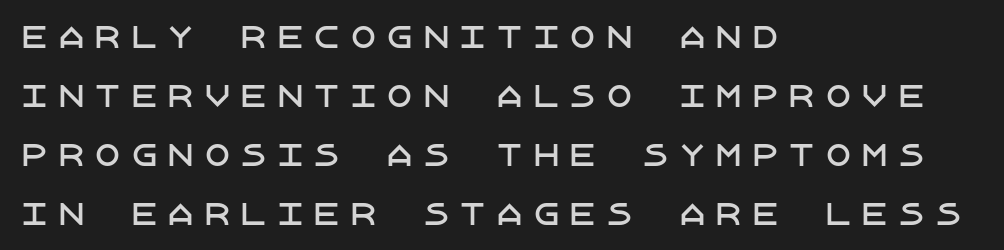
Q: Is the text italic (slanted)? A: No, it is upright.
Q: Is the typeface a serif or a sans-serif typeface? A: Sans-serif.
Q: Is the text underlined? A: No.
Q: How is the paragraph aligned? A: Left-aligned.
Q: Is the spacing between letters normal or unusually wide? A: Unusually wide.
Q: Is the spacing between lines tight, normal or loose? A: Loose.
Q: Width (condensed, normal, or wide)? A: Normal.
Q: Stroke contrast? A: Low.
Q: x-height? A: Large.
